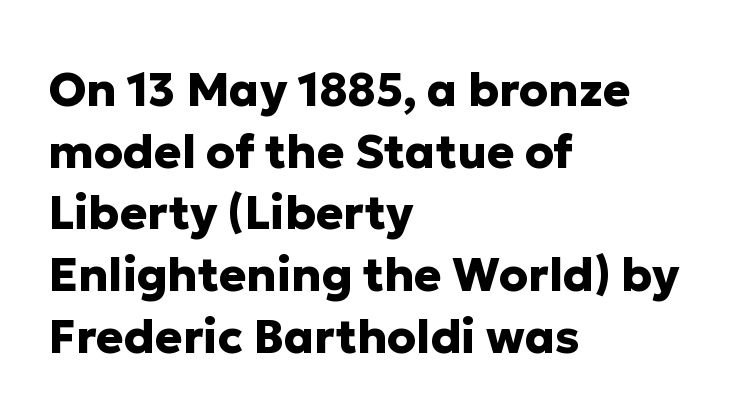
{"serif": "no", "italic": "no", "bold": "yes", "weight": "heavy", "width": "normal", "stroke_contrast": "low", "x_height": "medium", "monospaced": "no", "underline": "no", "align": "left", "line_spacing": "normal", "line_spacing_ratio": 1.34, "letter_spacing": "normal", "letter_spacing_em": 0.0, "glyph_px": 46}
